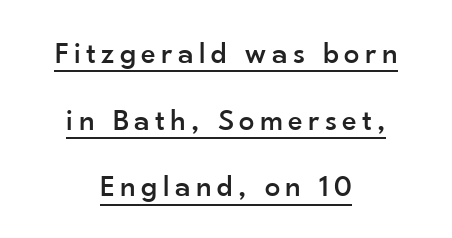
Rows of type keep a wide berth in the vertical direction. Is the block centered? Yes — each line is placed symmetrically about the middle. The typography opts for an upright posture over an oblique one. Think of a printed novel: that variable character pitch is what you see here. Stroke terminals: plain, sans-serif. Underline: present.
